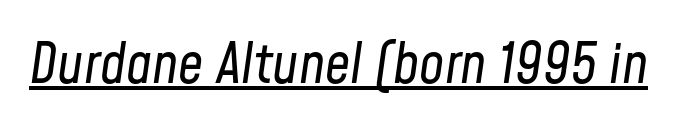
The image shows 56 px regular-weight, condensed type, italic (leaning right); set normal letter spacing, underlined; low stroke contrast and a medium x-height.
